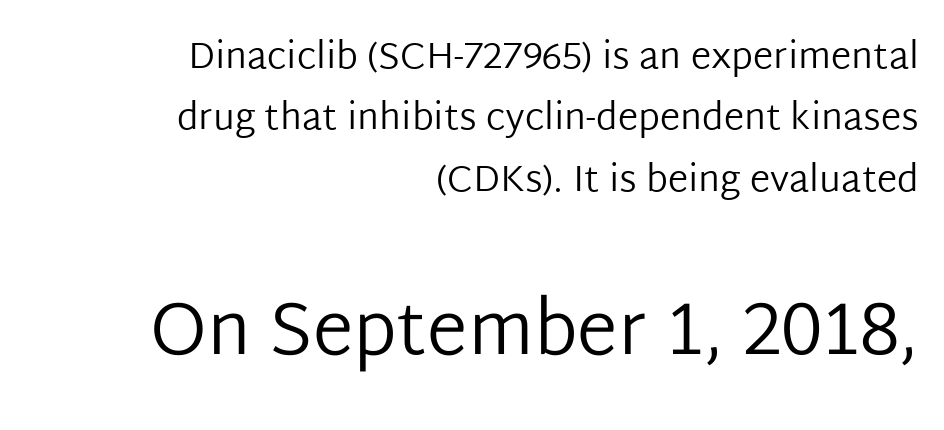
The image shows 74 px regular-weight sans-serif type, upright; set right-aligned, normal line spacing (1.66x), normal letter spacing, not underlined; the second (bottom) block is 2.0x larger; low stroke contrast and a medium x-height.
